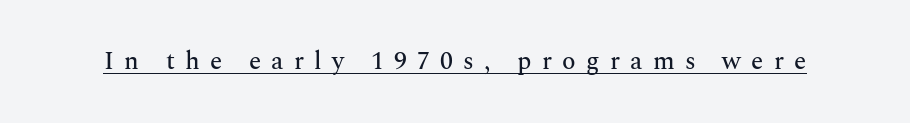
{"italic": "no", "underline": "yes", "letter_spacing": "wide", "letter_spacing_em": 0.41, "glyph_px": 25}
